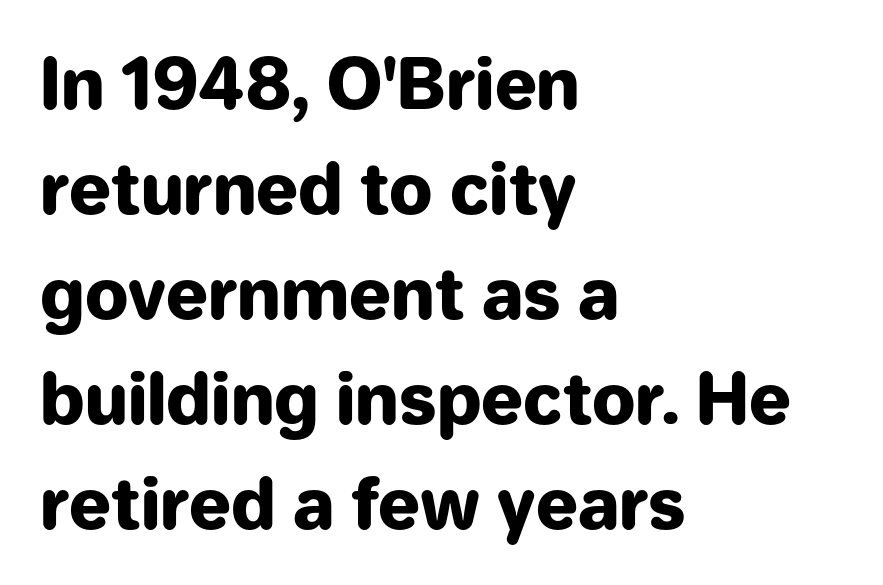
Q: Is the text bold? A: Yes.
Q: Is the text italic (slanted)? A: No, it is upright.
Q: Is the typeface a serif or a sans-serif typeface? A: Sans-serif.
Q: Is the text underlined? A: No.
Q: How is the paragraph aligned? A: Left-aligned.
Q: Is the spacing between letters normal or unusually wide? A: Normal.
Q: Is the spacing between lines tight, normal or loose? A: Normal.
Q: Width (condensed, normal, or wide)? A: Normal.
Q: Stroke contrast? A: Low.
Q: x-height? A: Medium.
Q: Monospaced? A: No.
